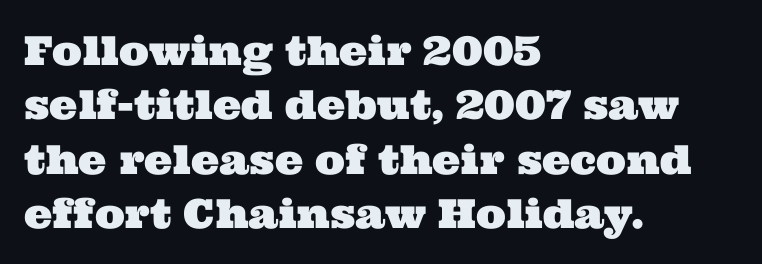
Q: Is the typeface a serif or a sans-serif typeface? A: Serif.
Q: Is the text underlined? A: No.
Q: How is the paragraph aligned? A: Left-aligned.
Q: Is the spacing between letters normal or unusually wide? A: Normal.
Q: Is the spacing between lines tight, normal or loose? A: Normal.
Q: Width (condensed, normal, or wide)? A: Wide.
Q: Stroke contrast? A: Medium.
Q: x-height? A: Medium.
Q: Monospaced? A: No.
